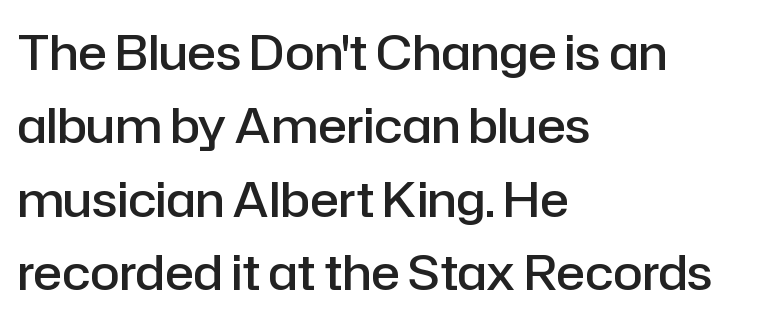
The image shows 48 px semibold sans-serif type, upright; set left-aligned, normal line spacing (1.53x), normal letter spacing, not underlined; low stroke contrast and a medium x-height.
